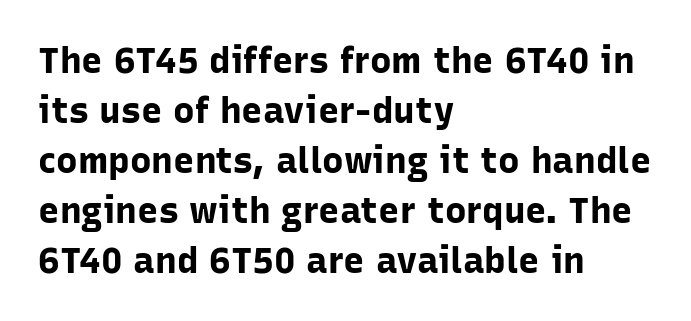
Q: Is the text bold? A: Yes.
Q: Is the text italic (slanted)? A: No, it is upright.
Q: Is the typeface a serif or a sans-serif typeface? A: Sans-serif.
Q: Is the text underlined? A: No.
Q: How is the paragraph aligned? A: Left-aligned.
Q: Is the spacing between letters normal or unusually wide? A: Normal.
Q: Is the spacing between lines tight, normal or loose? A: Normal.
Q: Width (condensed, normal, or wide)? A: Normal.
Q: Stroke contrast? A: Low.
Q: x-height? A: Medium.
Q: Monospaced? A: No.
